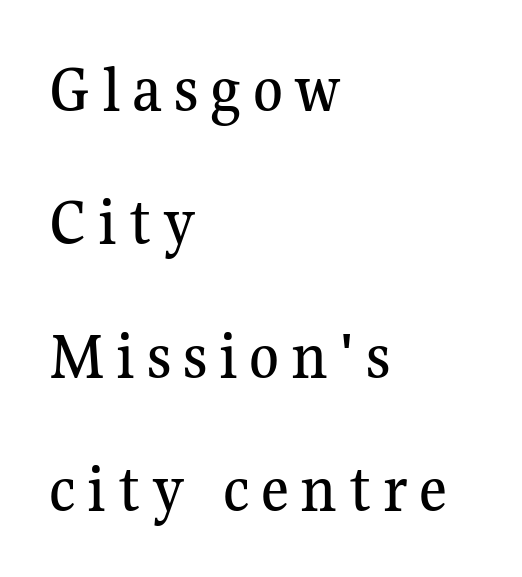
The image shows 68 px serif type, upright; set left-aligned, loose line spacing (1.96x), not underlined; medium stroke contrast and a medium x-height.
